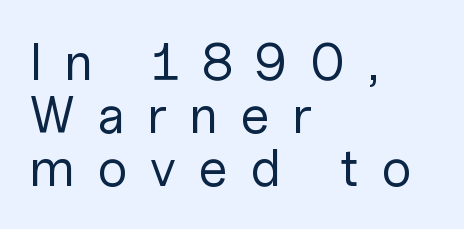
Each letter's strokes conclude bluntly, with no projecting serifs. Italic? Not at all — the glyphs are vertical. Display-style spreading of the glyphs; the letterfit is very open. The face used here is proportionally spaced, like ordinary book or web type.
